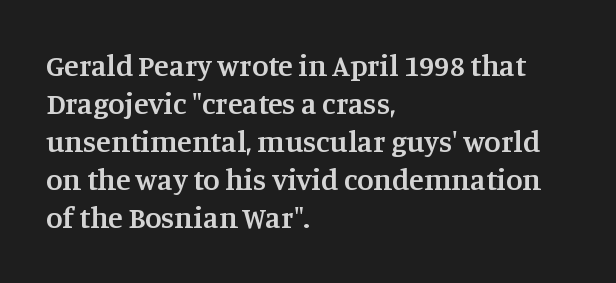
This rendering employs a face with finishing strokes, i.e., a serif. Tracking here is standard; glyphs follow each other at the usual distance. The specimen reads as upright at a glance. A somewhat darkened texture: the type is semibold rather than bold.
